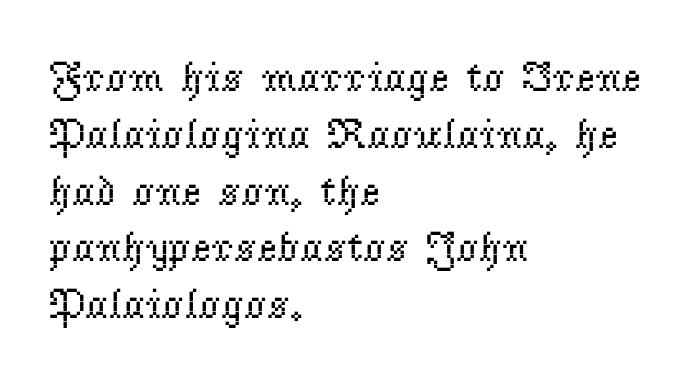
Nope, not italic — everything's standing straight. Vertically, the passage feels balanced, rows spaced as you'd expect. Think of a printed novel: that variable character pitch is what you see here. Stem width sits at or under what a default text font uses.
